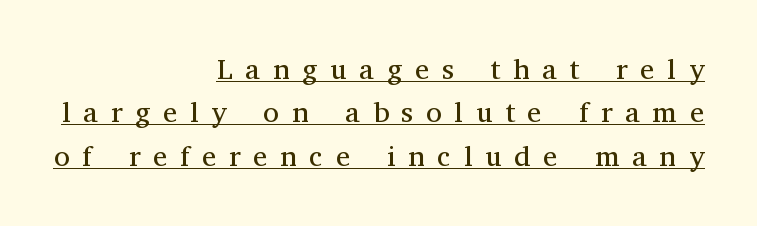
Q: Is the text bold? A: No.
Q: Is the text italic (slanted)? A: No, it is upright.
Q: Is the typeface a serif or a sans-serif typeface? A: Serif.
Q: Is the text underlined? A: Yes.
Q: How is the paragraph aligned? A: Right-aligned.
Q: Is the spacing between letters normal or unusually wide? A: Unusually wide.
Q: Is the spacing between lines tight, normal or loose? A: Normal.
Q: Width (condensed, normal, or wide)? A: Normal.
Q: Stroke contrast? A: Medium.
Q: x-height? A: Medium.
Q: Monospaced? A: No.
